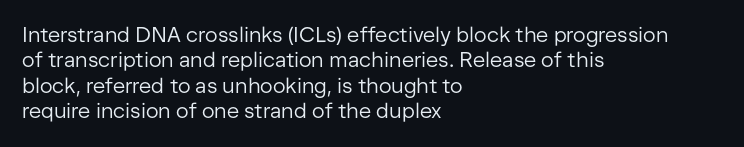
Q: Is the text bold? A: No.
Q: Is the text italic (slanted)? A: No, it is upright.
Q: Is the text underlined? A: No.
Q: How is the paragraph aligned? A: Left-aligned.
Q: Is the spacing between letters normal or unusually wide? A: Normal.
